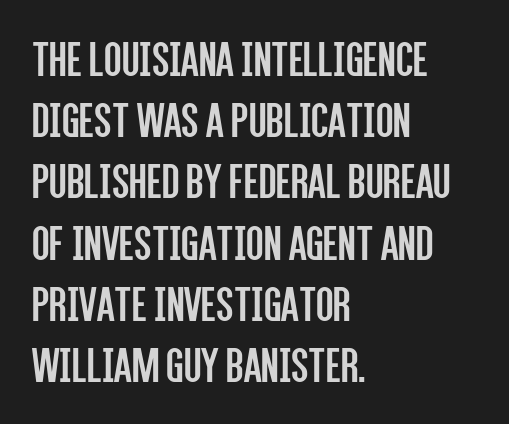
Note the varied advance widths — an 'i' is clearly narrower than an 'm'. Upright lettering throughout. Line beginnings align vertically; line endings do not. The area under the type is left untouched. No chunkiness to these letters — they're not bold. Tracking here is standard; glyphs follow each other at the usual distance.
